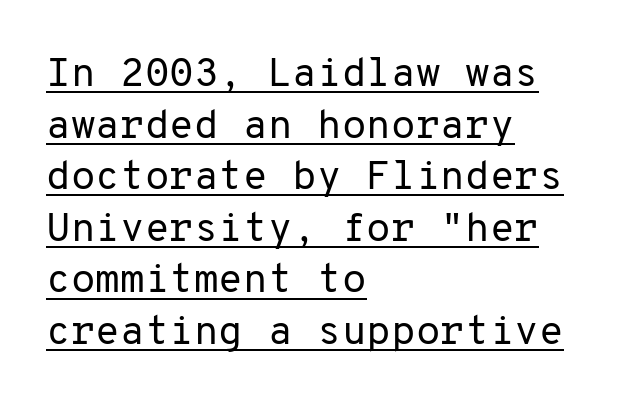
The image shows 40 px regular-weight sans-serif type, upright, monospaced; set left-aligned, normal line spacing (1.29x), normal letter spacing, underlined; low stroke contrast and a medium x-height.
